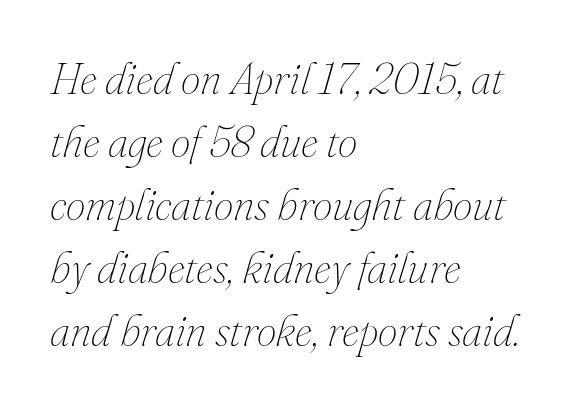
How would I describe the line gaps? Plain and ordinary. If you drew a ruler down the left edge, every line would touch it. The face used here has a pronounced slope to its letters. Check under the words: just untouched page. Each word holds together tightly as a unit, with standard inter-letter gaps. The typeface has the unassuming heft of standard copy or less.
